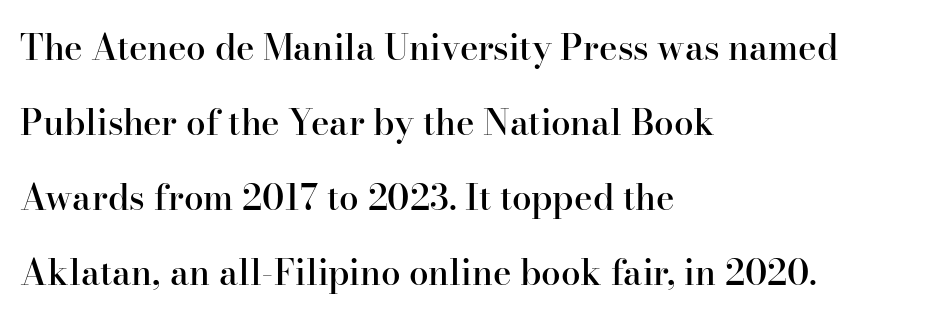
The image shows 35 px semibold serif type, upright; set left-aligned, loose line spacing (2.14x), normal letter spacing, not underlined; high stroke contrast and a small x-height.
